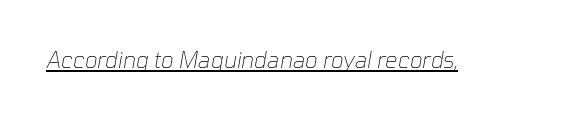
Is the type heavy? It reads as light-to-regular instead. This is underlined copy, the kind a proofreader might mark for attention. There's an unmistakable incline to the writing here. These lines keep a tight, regular rhythm from letter to letter.
